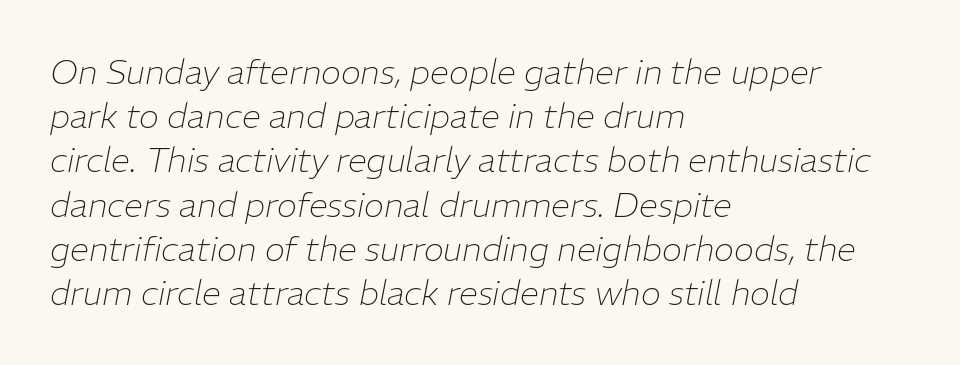
Nothing heavy about these letters — not bold at all. Underline: absent. These lines are rendered in a variable-pitch font. Caption: standard tracking, unaltered.
